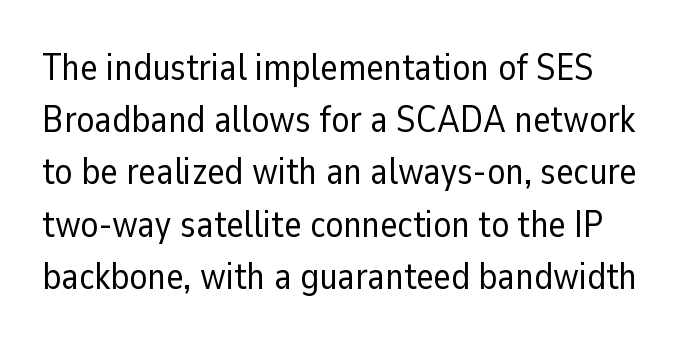
The image shows 37 px regular-weight sans-serif type, upright; set normal line spacing (1.41x), normal letter spacing, not underlined; low stroke contrast and a medium x-height.
